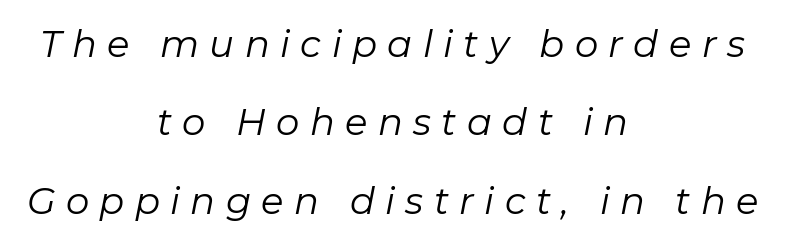
Q: Is the text bold? A: No.
Q: Is the text italic (slanted)? A: Yes, it leans right by about 11 degrees.
Q: Is the text underlined? A: No.
Q: How is the paragraph aligned? A: Centered.
Q: Is the spacing between letters normal or unusually wide? A: Unusually wide.
Q: Is the spacing between lines tight, normal or loose? A: Loose.
Q: Width (condensed, normal, or wide)? A: Normal.
Q: Stroke contrast? A: Low.
Q: x-height? A: Medium.
Q: Monospaced? A: No.
